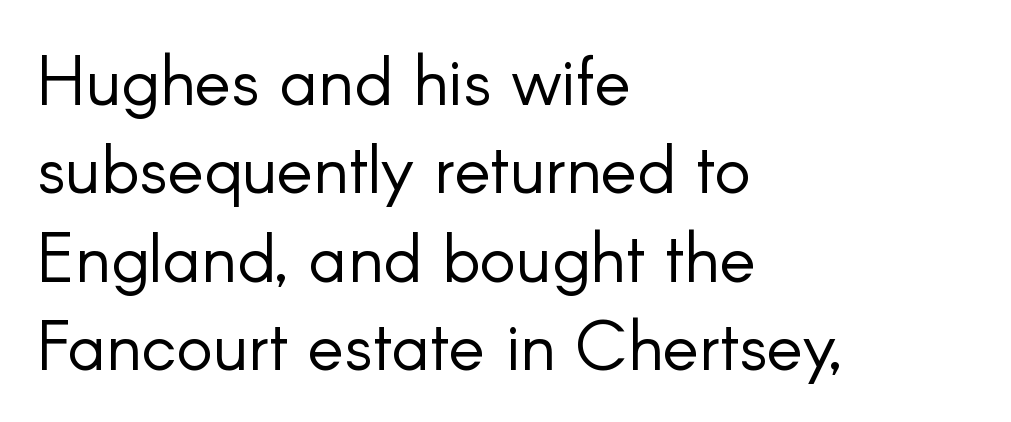
Q: Is the text bold? A: No.
Q: Is the text italic (slanted)? A: No, it is upright.
Q: Is the typeface a serif or a sans-serif typeface? A: Sans-serif.
Q: Is the text underlined? A: No.
Q: How is the paragraph aligned? A: Left-aligned.
Q: Is the spacing between letters normal or unusually wide? A: Normal.
Q: Is the spacing between lines tight, normal or loose? A: Normal.
Q: Width (condensed, normal, or wide)? A: Normal.
Q: Stroke contrast? A: Low.
Q: x-height? A: Small.
Q: Monospaced? A: No.
